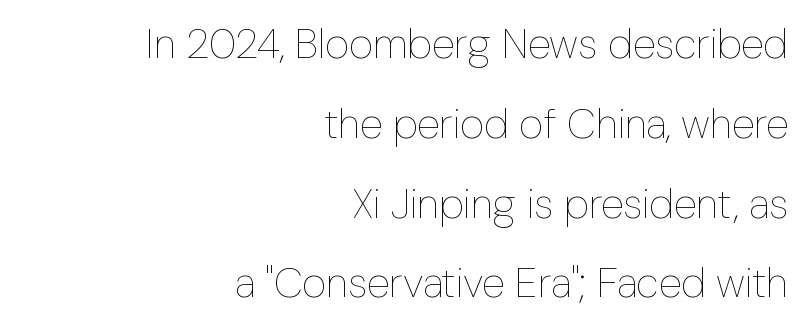
The image shows 42 px thin, condensed type, upright; set right-aligned, loose line spacing (1.9x), normal letter spacing, not underlined; low stroke contrast and a medium x-height.
